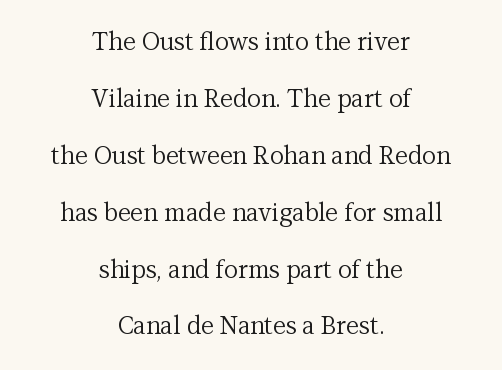
Compared with typical body copy, the letter spacing here is the same. The typeface has the unassuming heft of standard copy or less. Does the lettering tilt? It doesn't — this is upright. Vertically, the passage feels expansive, rows floating well apart.
